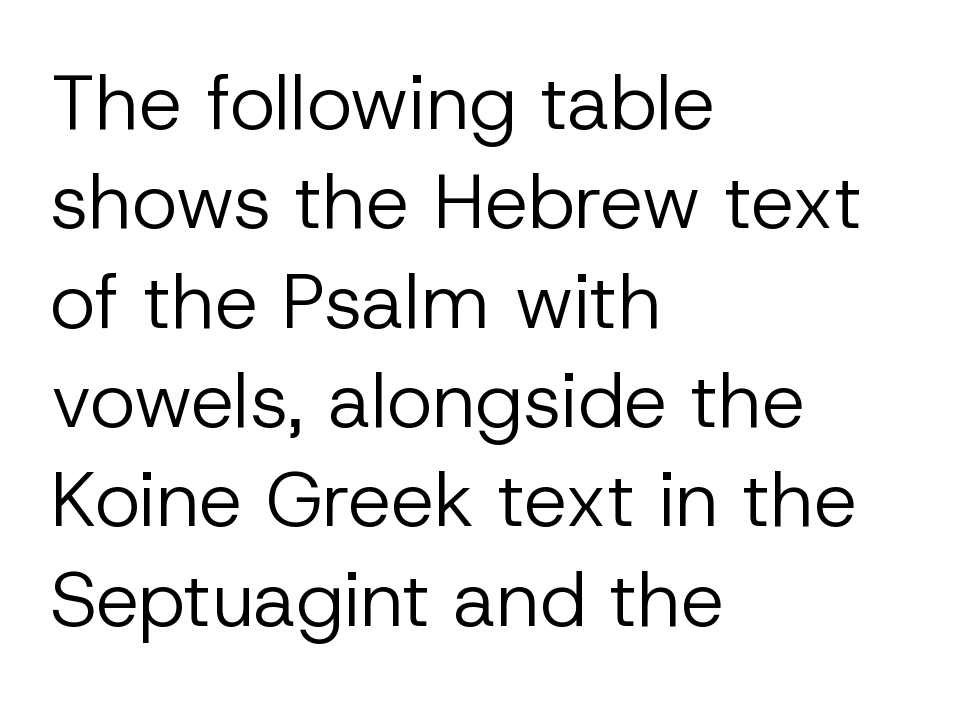
{"serif": "no", "italic": "no", "bold": "no", "weight": "regular", "width": "normal", "stroke_contrast": "low", "x_height": "medium", "monospaced": "no", "underline": "no", "align": "left", "line_spacing": "normal", "line_spacing_ratio": 1.29, "letter_spacing": "normal", "letter_spacing_em": 0.0, "glyph_px": 77}
